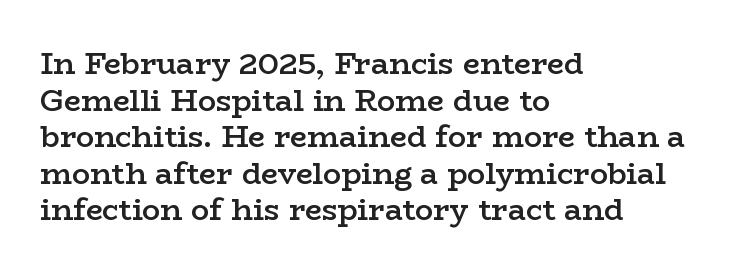
Q: Is the text bold? A: Semi-bold.
Q: Is the text italic (slanted)? A: No, it is upright.
Q: Is the typeface a serif or a sans-serif typeface? A: Serif.
Q: Is the text underlined? A: No.
Q: How is the paragraph aligned? A: Left-aligned.
Q: Is the spacing between letters normal or unusually wide? A: Normal.
Q: Width (condensed, normal, or wide)? A: Wide.
Q: Stroke contrast? A: Low.
Q: x-height? A: Medium.
Q: Monospaced? A: No.
